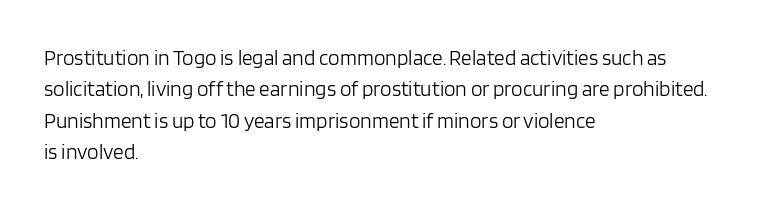
Q: Is the text bold? A: No.
Q: Is the text italic (slanted)? A: No, it is upright.
Q: Is the text underlined? A: No.
Q: How is the paragraph aligned? A: Left-aligned.
Q: Is the spacing between letters normal or unusually wide? A: Normal.
Q: Is the spacing between lines tight, normal or loose? A: Normal.
